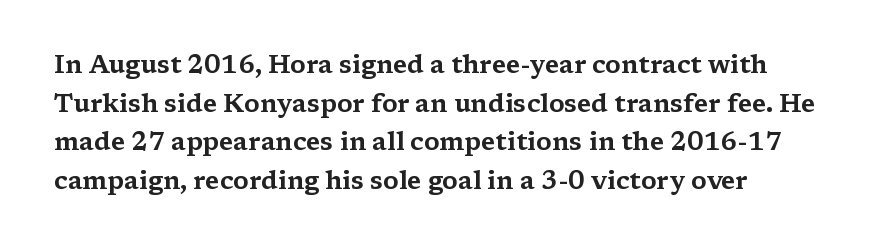
This is the regular roman posture of the typeface. Check the space under the baseline: it is left empty. Does extra space separate the letters? No, they use regular spacing. Leading: standard.
